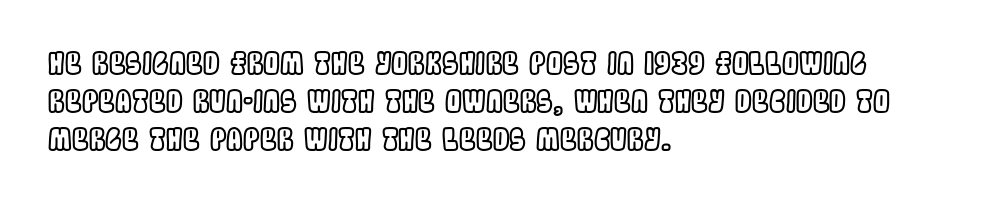
Standard letterfit; no display-style spreading of the glyphs. Does the lettering tilt? It doesn't — this is upright. The baseline area is clear. Rows of type keep a routine distance in the vertical direction. Proportional: the letters do not fall into vertical columns. Casual observation: everything's shoved over to the left.
